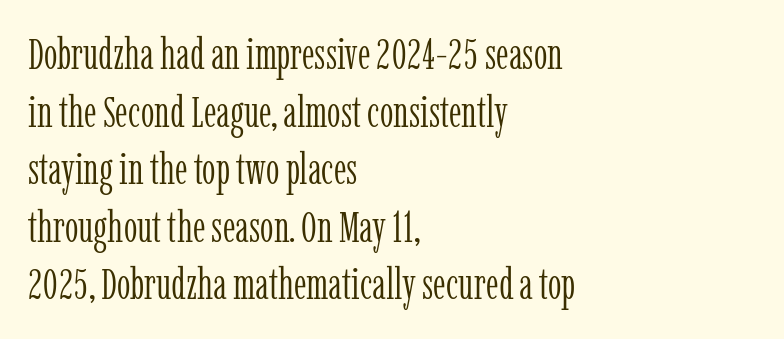
Q: Is the text bold? A: No.
Q: Is the text italic (slanted)? A: No, it is upright.
Q: Is the typeface a serif or a sans-serif typeface? A: Serif.
Q: Is the text underlined? A: No.
Q: How is the paragraph aligned? A: Left-aligned.
Q: Is the spacing between letters normal or unusually wide? A: Normal.
Q: Is the spacing between lines tight, normal or loose? A: Normal.
Q: Width (condensed, normal, or wide)? A: Condensed.
Q: Stroke contrast? A: Low.
Q: x-height? A: Medium.
Q: Monospaced? A: No.
